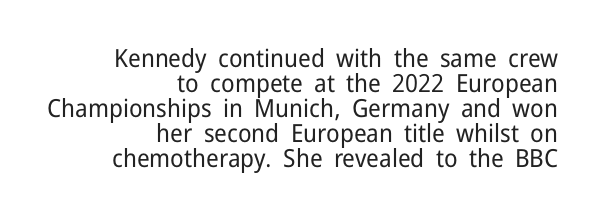
You could barely slide anything between these rows. The font is comparable to plain body text, perhaps lighter. The lettering holds an erect, upright posture throughout. The lines in this sample share a right terminus and differ only in where they begin.
